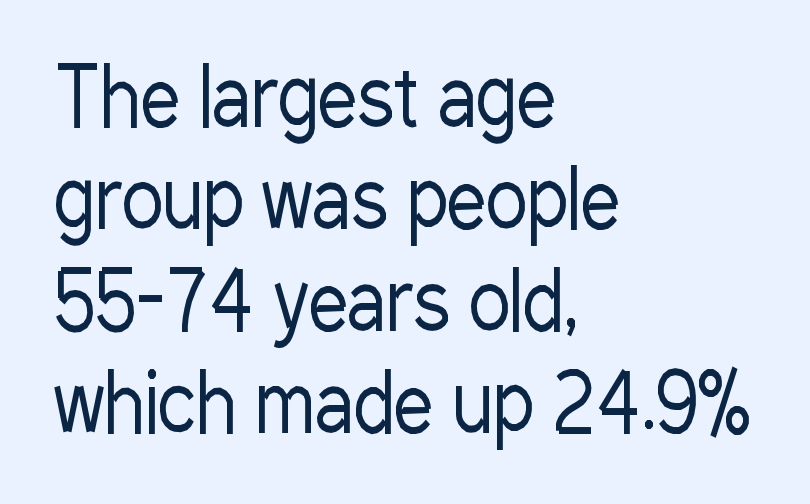
{"serif": "no", "italic": "no", "bold": "no", "weight": "regular", "width": "condensed", "stroke_contrast": "low", "x_height": "medium", "monospaced": "no", "underline": "no", "align": "left", "line_spacing": "normal", "line_spacing_ratio": 1.29, "letter_spacing": "normal", "letter_spacing_em": 0.0, "glyph_px": 79}
